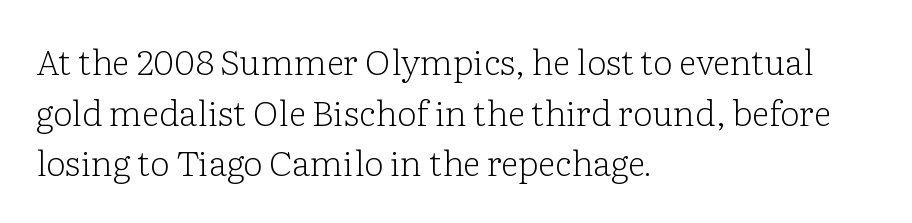
Q: Is the text bold? A: No.
Q: Is the text italic (slanted)? A: No, it is upright.
Q: Is the typeface a serif or a sans-serif typeface? A: Serif.
Q: Is the text underlined? A: No.
Q: How is the paragraph aligned? A: Left-aligned.
Q: Is the spacing between letters normal or unusually wide? A: Normal.
Q: Is the spacing between lines tight, normal or loose? A: Normal.
Q: Width (condensed, normal, or wide)? A: Normal.
Q: Stroke contrast? A: Low.
Q: x-height? A: Medium.
Q: Monospaced? A: No.
